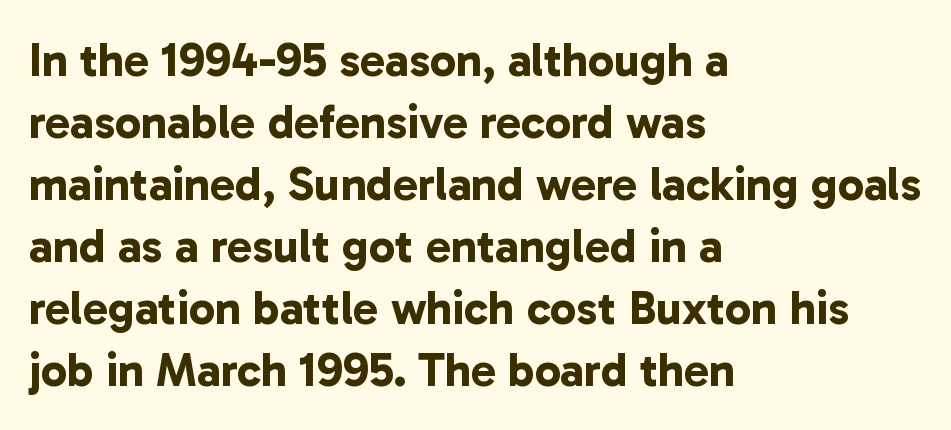
A typesetter would call this zero additional tracking. Quick note: interline space is typical. Teacher's note: observe the even left margin — that is flush-left alignment. Heft: maximum for text — a bold. This sample has the flowing, uneven cadence of proportional lettering.
